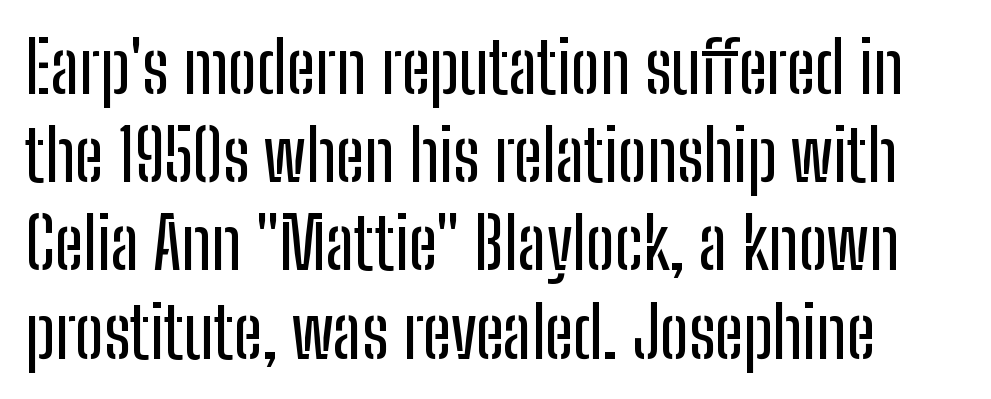
Lines of text with bare space underneath. Nobody touched the tracking dial on this one. The designer left line spacing at the default. This is roman type, the default non-slanted kind.
